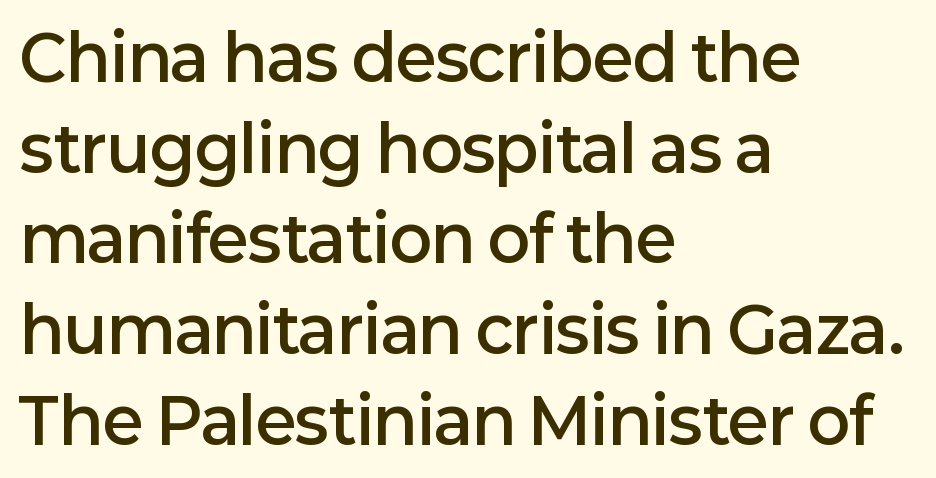
Q: Is the text bold? A: Semi-bold.
Q: Is the text italic (slanted)? A: No, it is upright.
Q: Is the typeface a serif or a sans-serif typeface? A: Sans-serif.
Q: Is the text underlined? A: No.
Q: How is the paragraph aligned? A: Left-aligned.
Q: Is the spacing between letters normal or unusually wide? A: Normal.
Q: Is the spacing between lines tight, normal or loose? A: Normal.
Q: Width (condensed, normal, or wide)? A: Normal.
Q: Stroke contrast? A: Low.
Q: x-height? A: Medium.
Q: Monospaced? A: No.
